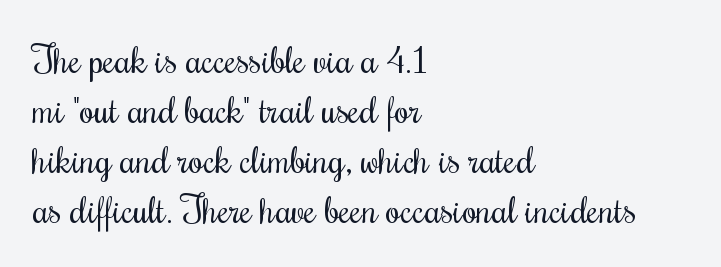
This reads as an unemphasized weight, regular at the heaviest. Notice how descenders clear the ascenders below comfortably — that's standard leading. Spacing between characters is what you'd get straight out of the box.
